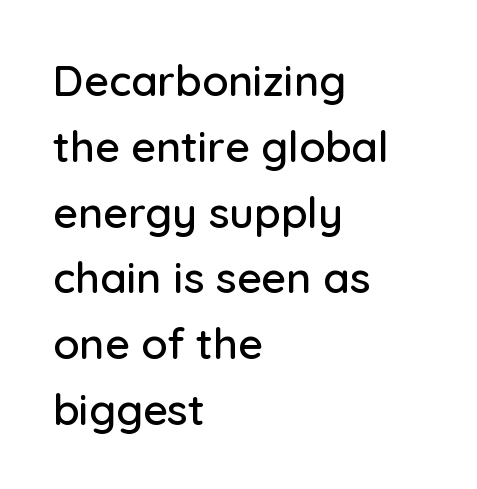
Q: Is the text italic (slanted)? A: No, it is upright.
Q: Is the typeface a serif or a sans-serif typeface? A: Sans-serif.
Q: Is the text underlined? A: No.
Q: How is the paragraph aligned? A: Left-aligned.
Q: Is the spacing between letters normal or unusually wide? A: Normal.
Q: Is the spacing between lines tight, normal or loose? A: Normal.
Q: Width (condensed, normal, or wide)? A: Normal.
Q: Stroke contrast? A: Low.
Q: x-height? A: Medium.
Q: Monospaced? A: No.
